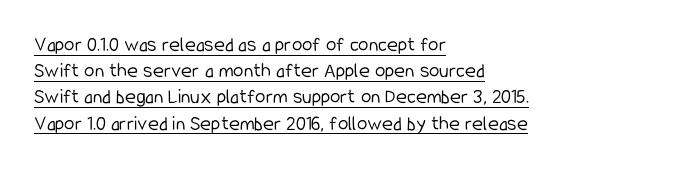
The image shows 21 px text type, upright; set left-aligned, normal line spacing (1.25x), normal letter spacing, underlined.
